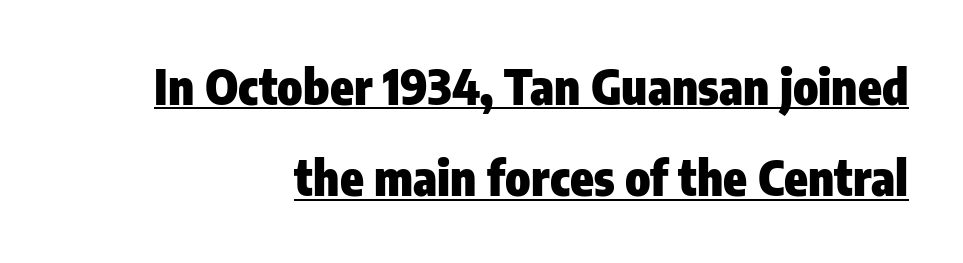
{"serif": "no", "italic": "no", "bold": "yes", "weight": "heavy", "width": "condensed", "stroke_contrast": "low", "x_height": "medium", "monospaced": "no", "underline": "yes", "align": "right", "line_spacing": "loose", "line_spacing_ratio": 1.9, "letter_spacing": "normal", "letter_spacing_em": 0.0, "glyph_px": 48}
